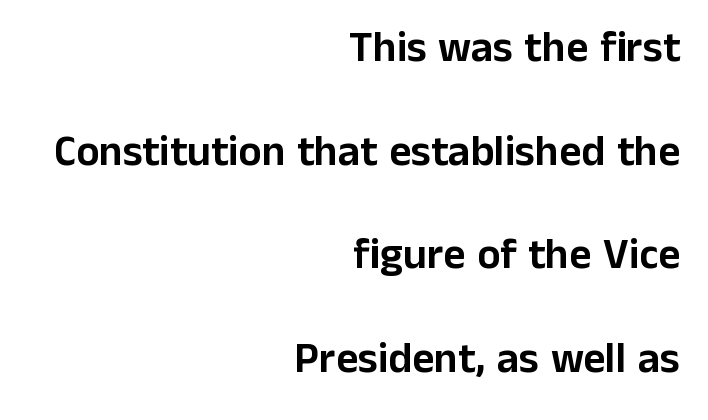
The glyphs in this specimen are sans serif. Casual observation: everything's shoved over to the right. Note the varied advance widths — an 'i' is clearly narrower than an 'm'. The letters sit at their default tracking, neither squeezed nor spread. A typesetter would call this leading open, well beyond the default. If you drew a line through each stem, it would be perfectly vertical.
